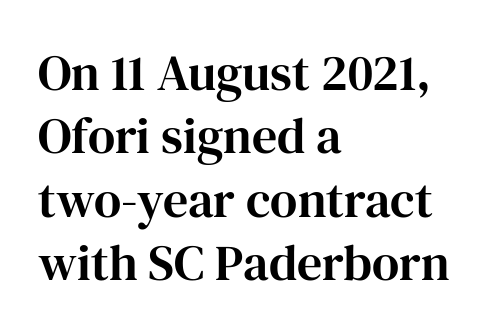
The image shows 50 px serif type, upright; set left-aligned, normal line spacing (1.27x), normal letter spacing, not underlined; high stroke contrast and a medium x-height.
